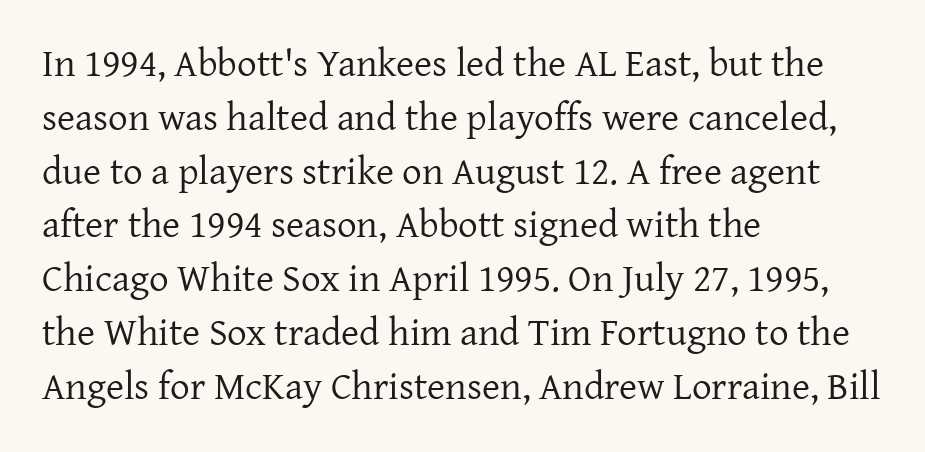
The image shows 39 px regular-weight serif type, upright; set left-aligned, normal line spacing (1.38x), normal letter spacing, not underlined; low stroke contrast and a medium x-height.
